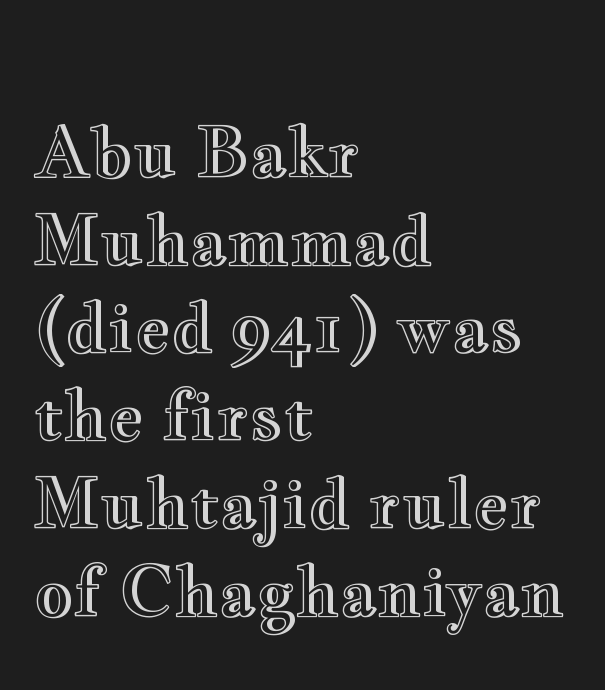
Q: Is the text italic (slanted)? A: No, it is upright.
Q: Is the text underlined? A: No.
Q: How is the paragraph aligned? A: Left-aligned.
Q: Is the spacing between letters normal or unusually wide? A: Normal.
Q: Is the spacing between lines tight, normal or loose? A: Normal.
Q: Width (condensed, normal, or wide)? A: Wide.
Q: x-height? A: Small.
Q: Monospaced? A: No.
